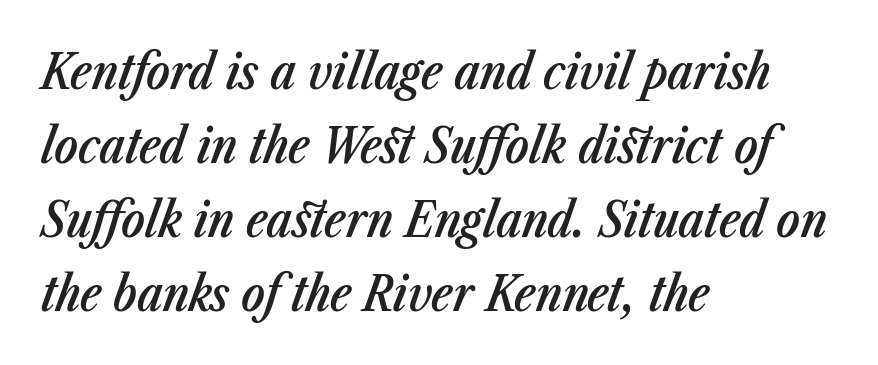
{"italic": "yes", "lean": "right", "slant_degrees": 23, "bold": "semi", "weight": "semibold", "width": "condensed", "stroke_contrast": "low", "x_height": "medium", "monospaced": "no", "underline": "no", "align": "left", "line_spacing": "normal", "line_spacing_ratio": 1.51, "letter_spacing": "normal", "letter_spacing_em": 0.0, "glyph_px": 49}
